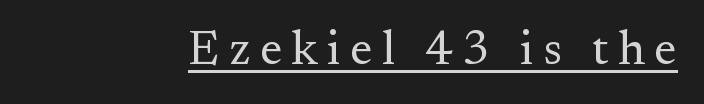
Caption: face not bold, strokes unweighted. Font category for this specimen: serif. You could not count columns in this text — the font is proportionally spaced. Underlined type.
